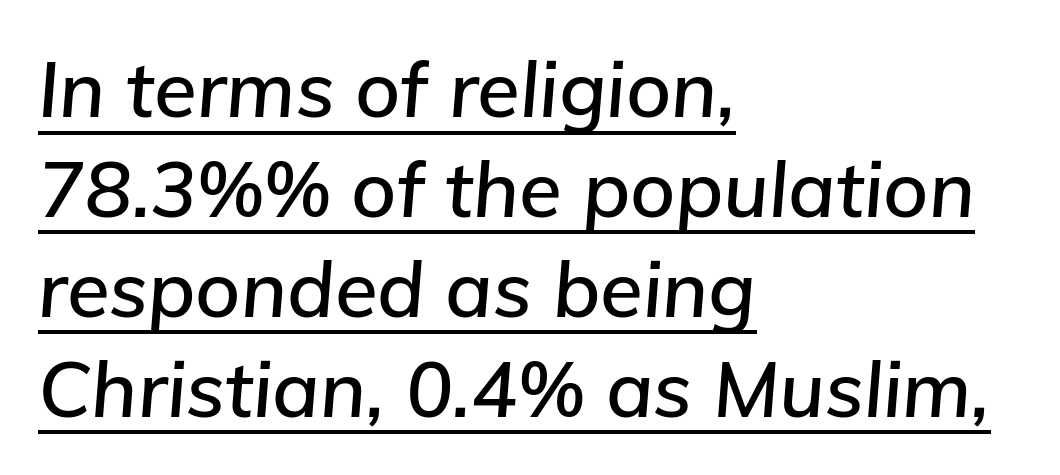
Yep, that's italic — everything's leaning. This rendering features underlined lettering. Character widths vary here, with narrow letters taking less room than wide ones. Line spacing here is normal. This sample uses plain, unmodified letter spacing.
